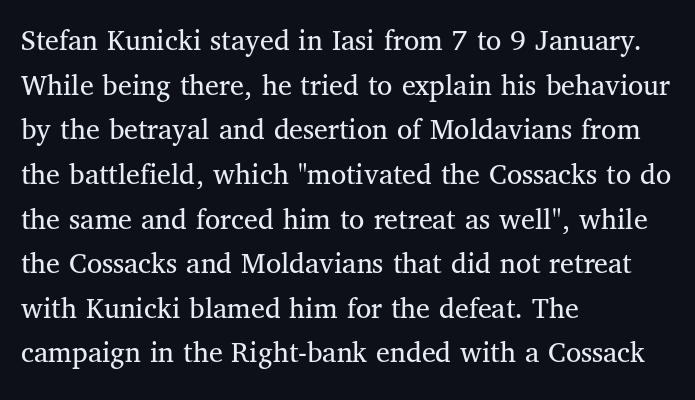
{"serif": "yes", "italic": "no", "bold": "no", "weight": "regular", "width": "normal", "stroke_contrast": "medium", "x_height": "medium", "monospaced": "no", "underline": "no", "align": "left", "line_spacing": "normal", "line_spacing_ratio": 1.44, "letter_spacing": "normal", "letter_spacing_em": 0.0, "glyph_px": 31}
